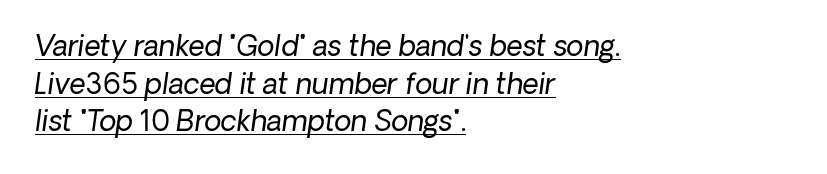
{"italic": "yes", "lean": "right", "slant_degrees": 8, "bold": "no", "weight": "regular", "width": "normal", "stroke_contrast": "low", "x_height": "medium", "monospaced": "no", "underline": "yes", "align": "left", "line_spacing": "normal", "line_spacing_ratio": 1.34, "letter_spacing": "normal", "letter_spacing_em": 0.0, "glyph_px": 28}
